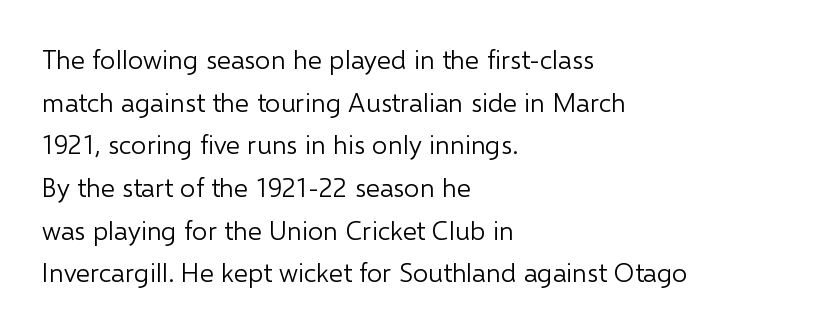
Q: Is the text bold? A: No.
Q: Is the text italic (slanted)? A: No, it is upright.
Q: Is the text underlined? A: No.
Q: How is the paragraph aligned? A: Left-aligned.
Q: Is the spacing between letters normal or unusually wide? A: Normal.
Q: Is the spacing between lines tight, normal or loose? A: Normal.
